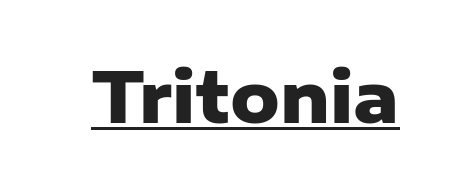
Q: Is the text bold? A: Yes.
Q: Is the text italic (slanted)? A: No, it is upright.
Q: Is the typeface a serif or a sans-serif typeface? A: Sans-serif.
Q: Is the text underlined? A: Yes.
Q: Is the spacing between letters normal or unusually wide? A: Normal.
Q: Width (condensed, normal, or wide)? A: Normal.
Q: Stroke contrast? A: Low.
Q: x-height? A: Medium.
Q: Monospaced? A: No.
